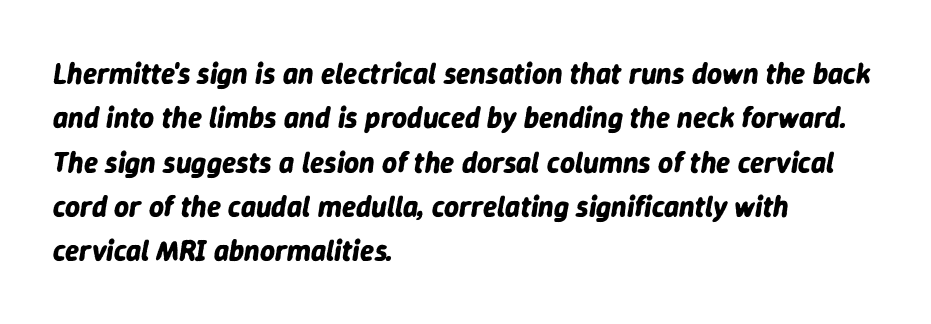
Check under the words: just untouched page. A typesetter would call this leading conventional body-copy spacing. These lines are rendered in a variable-pitch font. Default kerning and tracking; the words read as compact shapes.
